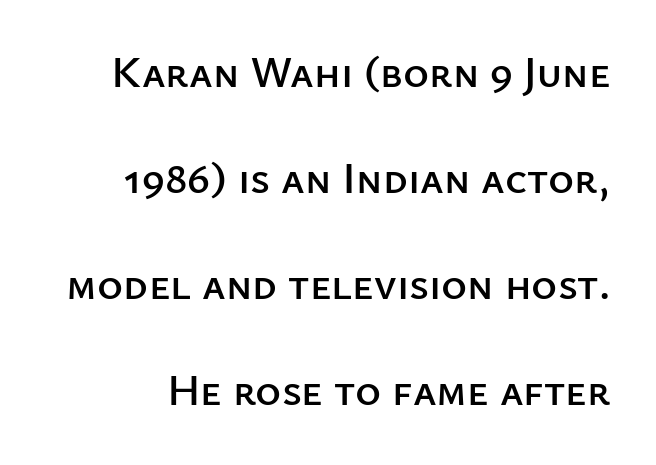
{"serif": "no", "italic": "no", "width": "normal", "stroke_contrast": "low", "x_height": "medium", "monospaced": "no", "underline": "no", "line_spacing": "loose", "line_spacing_ratio": 2.41, "letter_spacing": "normal", "letter_spacing_em": 0.0, "glyph_px": 44}
